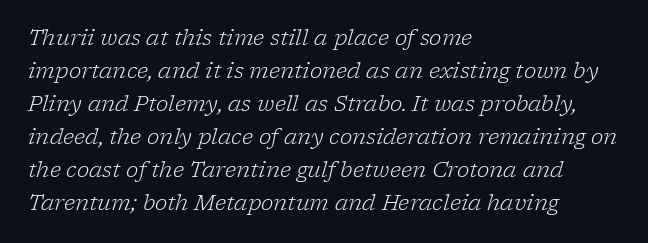
No extra ink here — the face is not bold. Quick note: italic. The text block is weighted toward the left margin, trailing off unevenly rightward. Tracking here is standard; glyphs follow each other at the usual distance. Nobody drew a line under any word here. Evenly set lines give the paragraph a standard silhouette.
